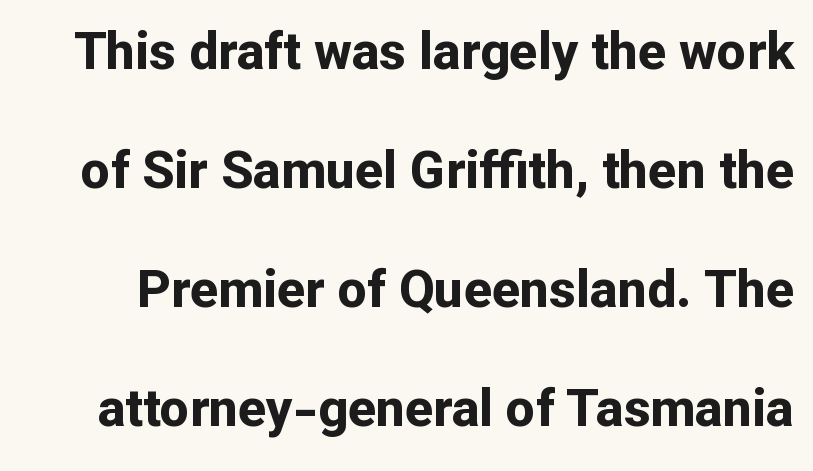
Q: Is the text bold? A: Yes.
Q: Is the text italic (slanted)? A: No, it is upright.
Q: Is the typeface a serif or a sans-serif typeface? A: Sans-serif.
Q: Is the text underlined? A: No.
Q: Is the spacing between letters normal or unusually wide? A: Normal.
Q: Is the spacing between lines tight, normal or loose? A: Loose.
Q: Width (condensed, normal, or wide)? A: Normal.
Q: Stroke contrast? A: Low.
Q: x-height? A: Medium.
Q: Monospaced? A: No.
